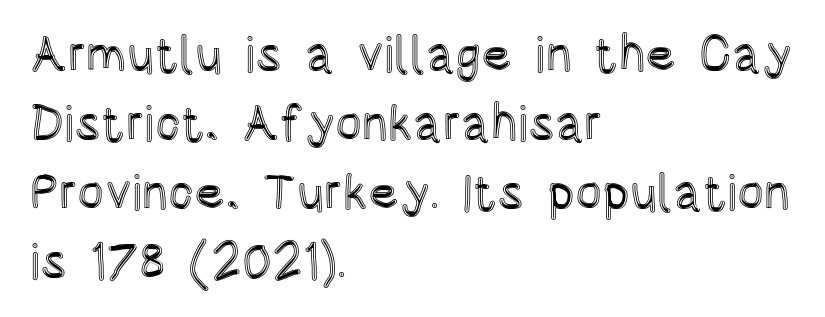
Q: Is the text italic (slanted)? A: No, it is upright.
Q: Is the text underlined? A: No.
Q: How is the paragraph aligned? A: Left-aligned.
Q: Is the spacing between letters normal or unusually wide? A: Normal.
Q: Is the spacing between lines tight, normal or loose? A: Normal.
Q: Width (condensed, normal, or wide)? A: Condensed.
Q: x-height? A: Large.
Q: Monospaced? A: No.
